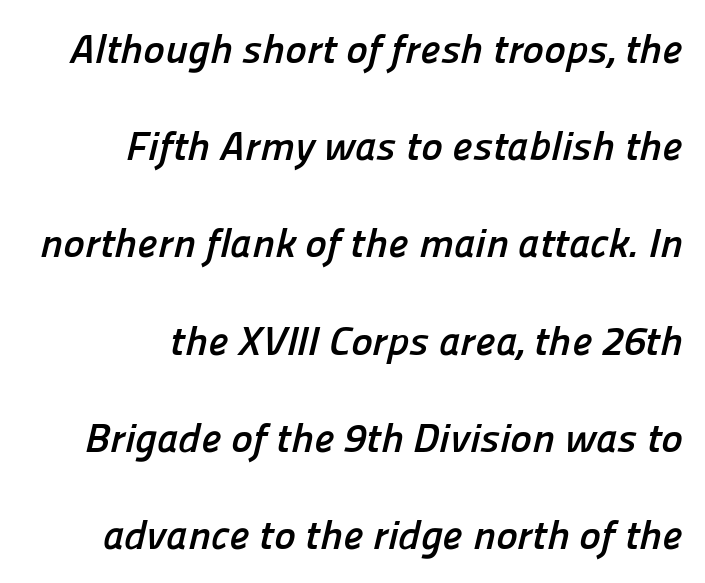
The leading is generous, giving the passage an open texture. Font category for this specimen: sans-serif. What weight is shown? A full bold with thick strokes. Is the letter spacing exaggerated? No — it looks like the ordinary default. The lines in this sample share a right terminus and differ only in where they begin. Decoration check: the copy has no underline.
